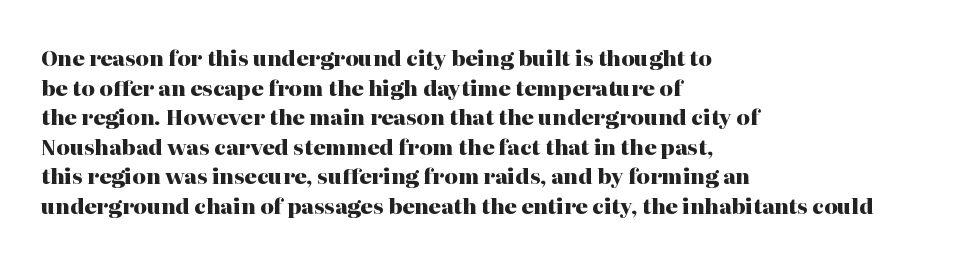
{"italic": "no", "bold": "yes", "underline": "no", "align": "left", "line_spacing": "normal", "line_spacing_ratio": 1.41, "letter_spacing": "normal", "letter_spacing_em": 0.0, "glyph_px": 21}
